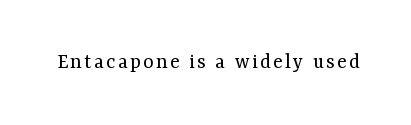
The specimen reads as upright at a glance. The face looks like a standard text weight, possibly lighter. Nobody drew a line under any word here.
